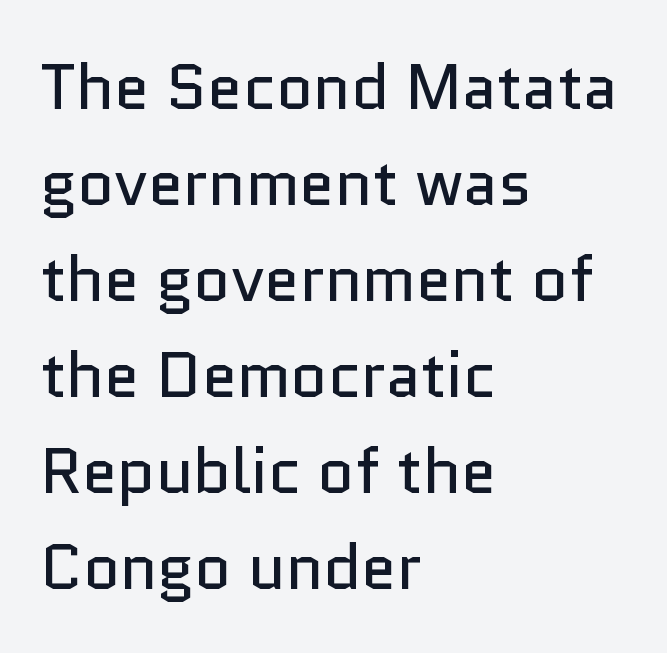
The typesetter chose a ragged-right arrangement here. Spacing verdict: proportional, widths tailored to each character. Font category for this specimen: sans-serif. Whoever set this chose a conventional vertical rhythm. Nothing unusual about the tracking: characters are spaced as the font intends.
